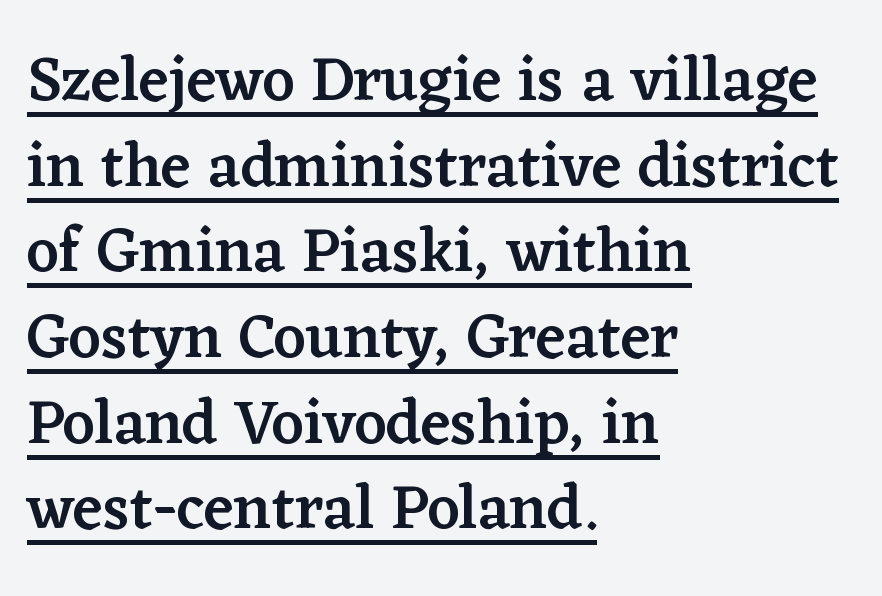
{"serif": "yes", "italic": "no", "bold": "semi", "weight": "semibold", "width": "normal", "stroke_contrast": "low", "x_height": "medium", "monospaced": "no", "underline": "yes", "align": "left", "line_spacing": "normal", "line_spacing_ratio": 1.36, "letter_spacing": "normal", "letter_spacing_em": 0.0, "glyph_px": 63}
